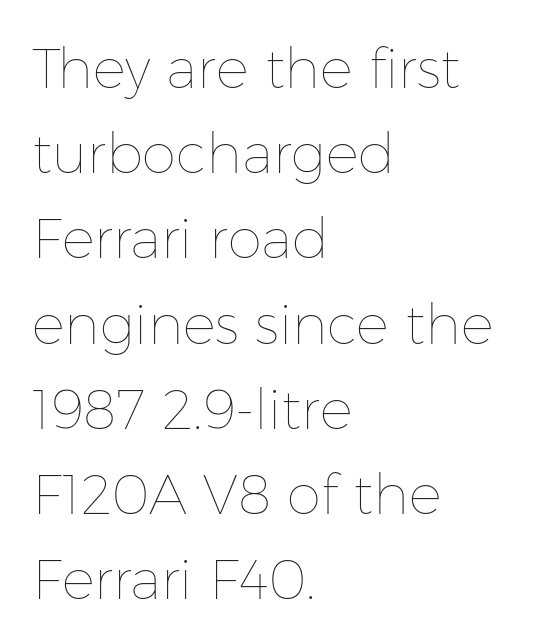
A light-to-regular cut is what we see here. The string is rendered with underlining switched off. Do the letters lean? They stand straight. Left-aligned paragraph, ragged on the right.
